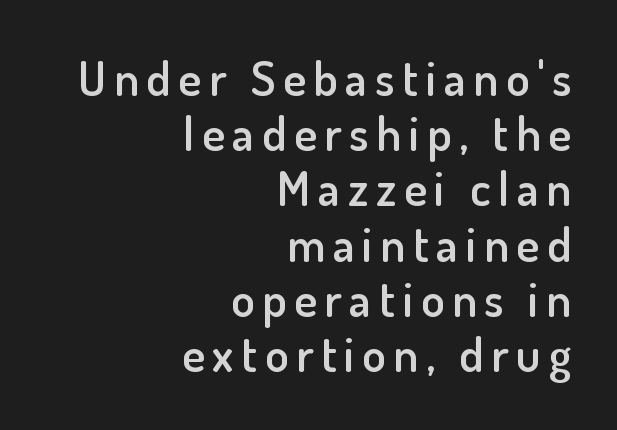
The image shows 48 px semibold sans-serif type, upright; set right-aligned, tight line spacing (1.15x), not underlined; low stroke contrast and a small x-height.
